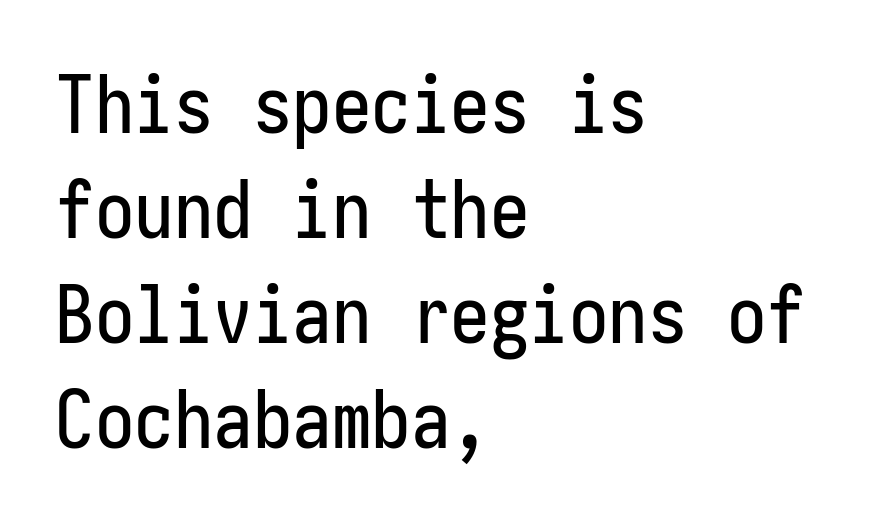
Evenly set lines give the paragraph a standard silhouette. This sample uses plain, unmodified letter spacing. Nothing sits at the stroke ends, so this counts as sans-serif. The words here are not underlined. The passage is arranged the way most books set body copy — flush left. This is the regular roman posture of the typeface.
